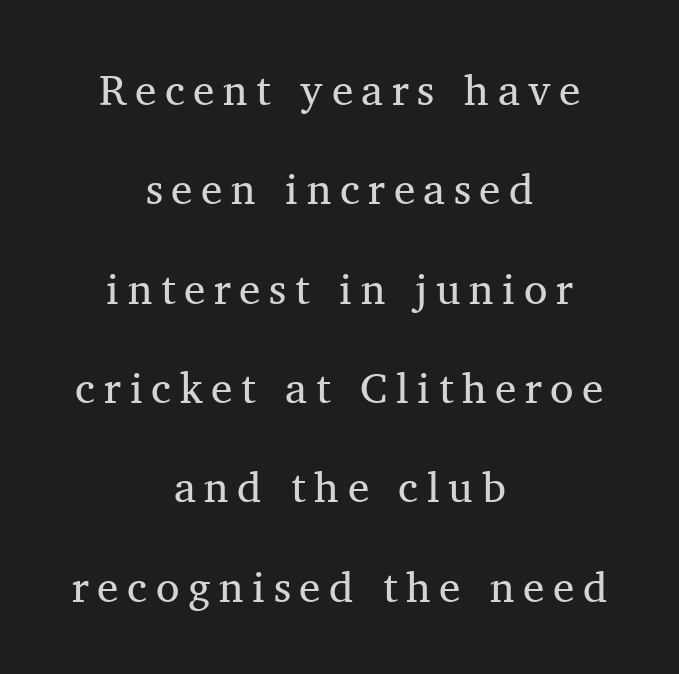
The image shows 43 px regular-weight serif type, upright; set centered, loose line spacing (2.31x), unusually wide letter spacing (+0.2 em), not underlined; medium stroke contrast and a medium x-height.
